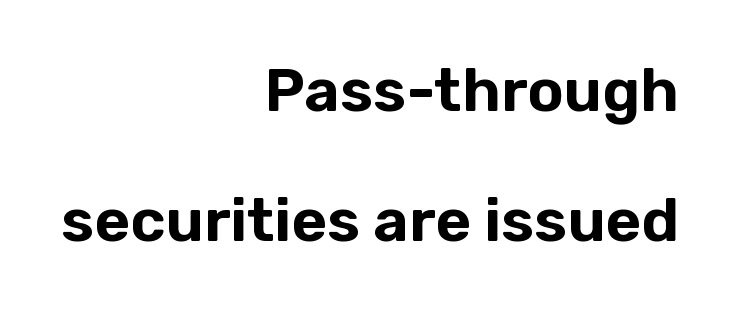
The image shows 61 px sans-serif type, upright; set right-aligned, loose line spacing (2.13x), normal letter spacing, not underlined; low stroke contrast and a medium x-height.
